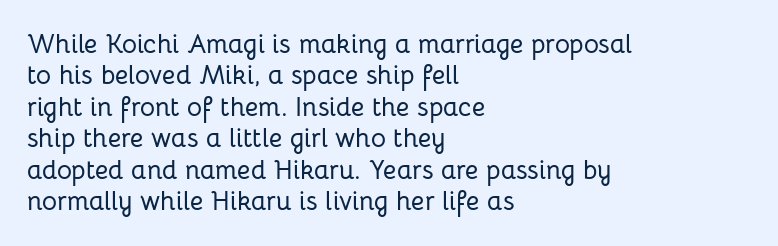
The image shows 26 px text type, upright; set left-aligned, line spacing 1.21x, normal letter spacing, not underlined.
